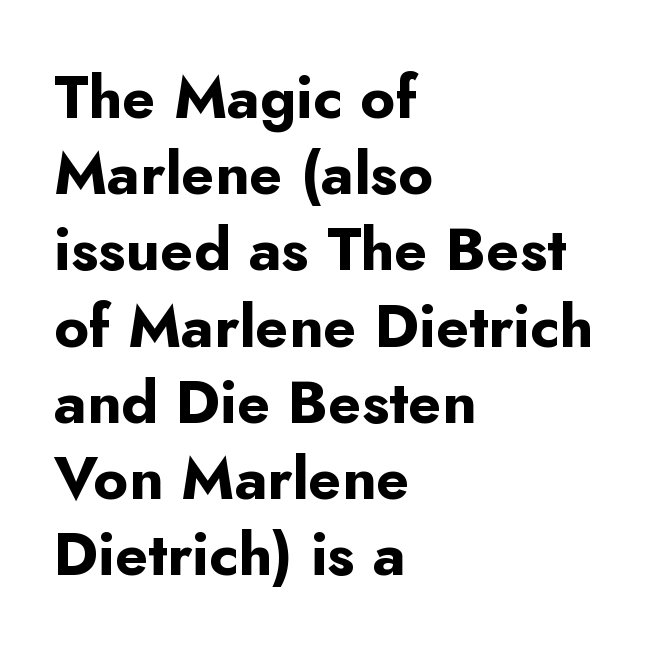
The image shows 60 px bold sans-serif type, upright; set left-aligned, normal line spacing (1.27x), normal letter spacing, not underlined; low stroke contrast and a small x-height.
